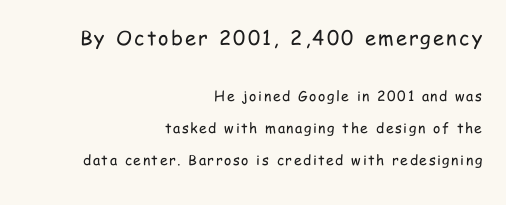
{"italic": "no", "bold": "no", "underline": "no", "align": "right", "line_spacing": "loose", "line_spacing_ratio": 2.3, "larger_block": "first", "size_ratio": 1.43, "glyph_px": 20}
